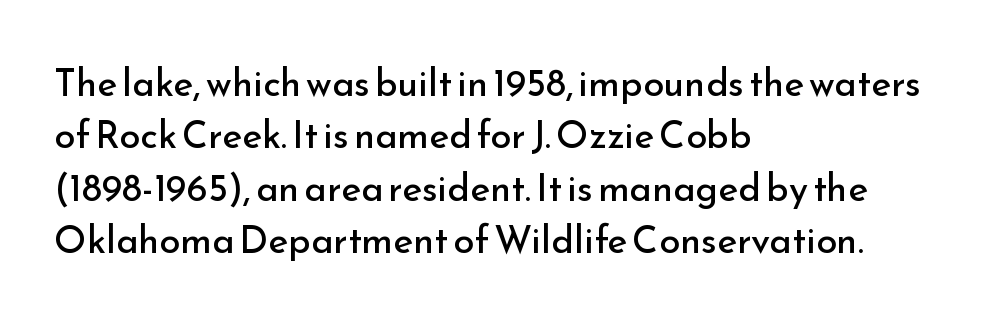
The image shows 38 px regular-weight sans-serif type, upright; set left-aligned, normal line spacing (1.38x), normal letter spacing, not underlined; low stroke contrast and a small x-height.
